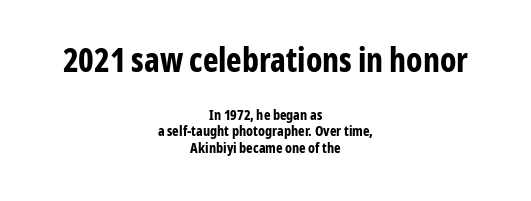
Q: Is the text bold? A: Yes.
Q: Is the text italic (slanted)? A: No, it is upright.
Q: Is the typeface a serif or a sans-serif typeface? A: Sans-serif.
Q: Is the text underlined? A: No.
Q: How is the paragraph aligned? A: Centered.
Q: Is the spacing between letters normal or unusually wide? A: Normal.
Q: Which block of text is set in a larger size, the first (top) or the second (bottom)? A: The first (top) one.
Q: Width (condensed, normal, or wide)? A: Condensed.
Q: Stroke contrast? A: Low.
Q: x-height? A: Medium.
Q: Monospaced? A: No.
